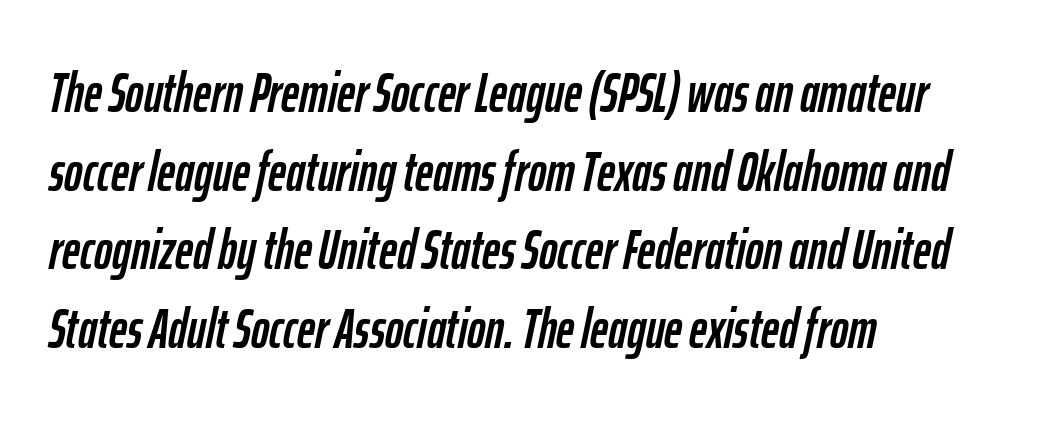
The image shows 55 px condensed type, italic (leaning right); set left-aligned, normal line spacing (1.43x), normal letter spacing, not underlined; low stroke contrast and a medium x-height.
